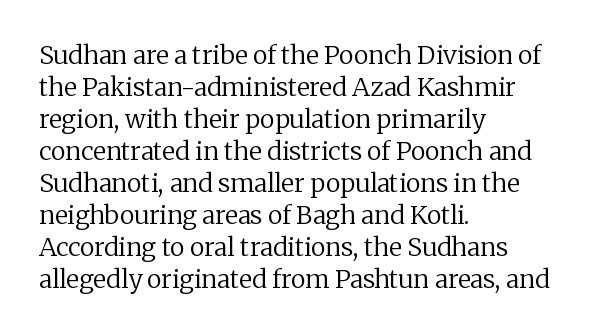
The image shows 25 px text type, upright; set left-aligned, normal line spacing (1.28x), normal letter spacing, not underlined.
